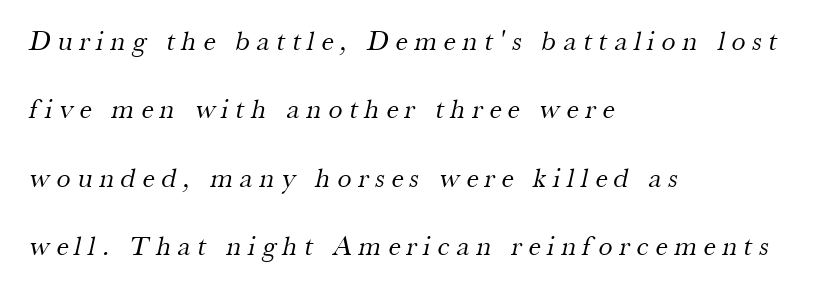
The image shows 28 px regular-weight serif type; set left-aligned, loose line spacing (2.44x), unusually wide letter spacing (+0.25 em), not underlined; medium stroke contrast and a small x-height.
